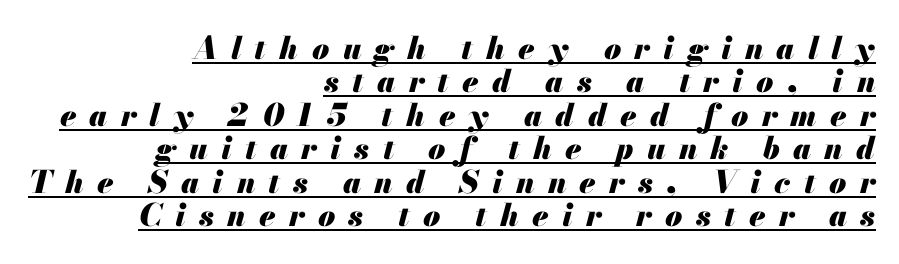
Note the varied advance widths — an 'i' is clearly narrower than an 'm'. Leftover space on each line is placed entirely before the opening word. Like a heading marked for emphasis, these lines bear an underscore. Compared with an ordinary text face, these strokes are far heavier — a full bold. The passage shown has open, widely tracked lettering throughout.
